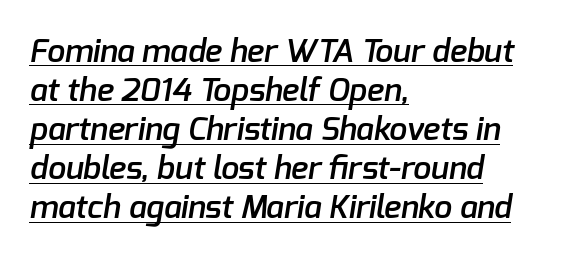
This sample carries an underscore along the baseline area. Visually the block forms a straight wall on the left and a jagged coastline on the right. Note: no serifs on the glyphs. This is the in-between weight designers call semibold or demi.
